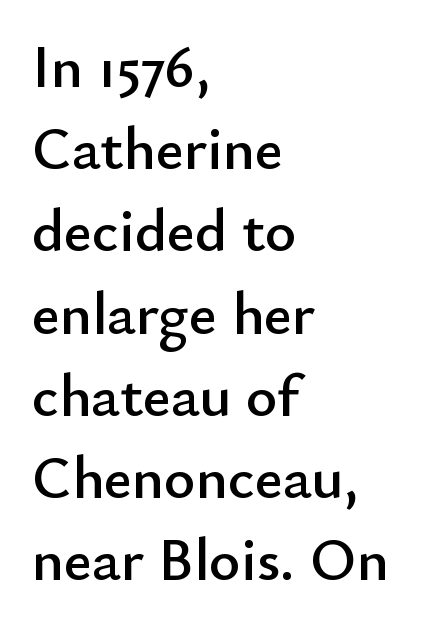
The image shows 60 px sans-serif type, upright; set left-aligned, normal line spacing (1.37x), normal letter spacing, not underlined; low stroke contrast and a small x-height.
